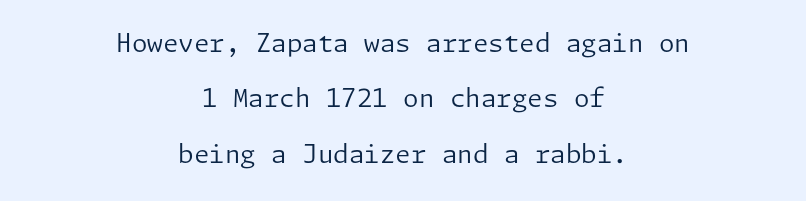
{"italic": "no", "bold": "no", "underline": "no", "align": "center", "line_spacing": "loose", "line_spacing_ratio": 2.22, "letter_spacing": "normal", "letter_spacing_em": 0.0, "glyph_px": 25}
